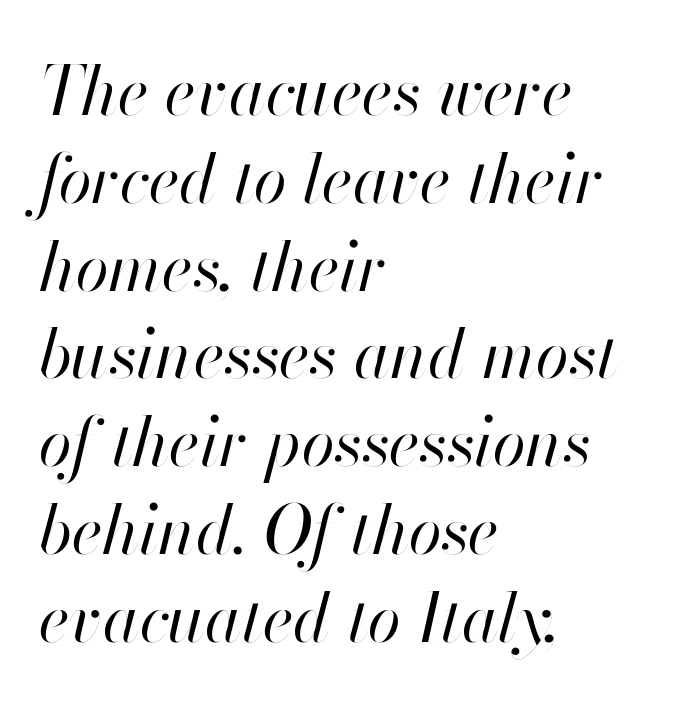
Q: Is the text bold? A: No.
Q: Is the text italic (slanted)? A: Yes, it leans right by about 13 degrees.
Q: Is the text underlined? A: No.
Q: How is the paragraph aligned? A: Left-aligned.
Q: Is the spacing between letters normal or unusually wide? A: Normal.
Q: Is the spacing between lines tight, normal or loose? A: Normal.
Q: Width (condensed, normal, or wide)? A: Normal.
Q: Stroke contrast? A: High.
Q: x-height? A: Small.
Q: Monospaced? A: No.
